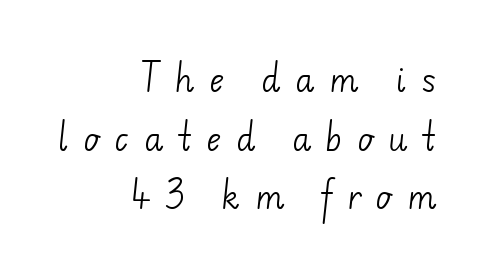
{"serif": "no", "bold": "no", "weight": "light", "width": "normal", "stroke_contrast": "low", "x_height": "small", "monospaced": "no", "underline": "no", "align": "right", "line_spacing_ratio": 1.83, "letter_spacing": "wide", "letter_spacing_em": 0.45, "glyph_px": 32}
